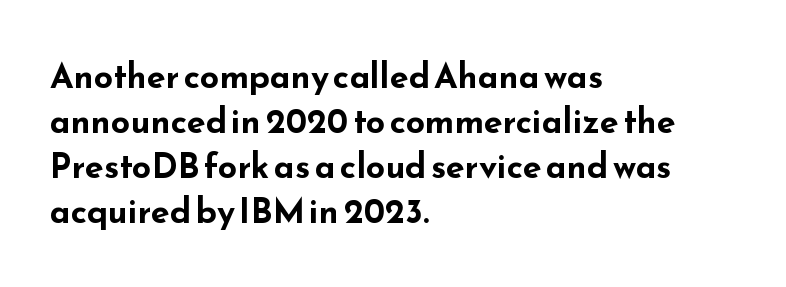
Character widths vary here, with narrow letters taking less room than wide ones. Typeset ragged right — the left edge is the straight one. A typesetter would call this zero additional tracking. The specimen reads as upright at a glance. Look at the bottom of the vertical strokes: they stop flat, with no serifs. The strip under each line holds only bare page.
